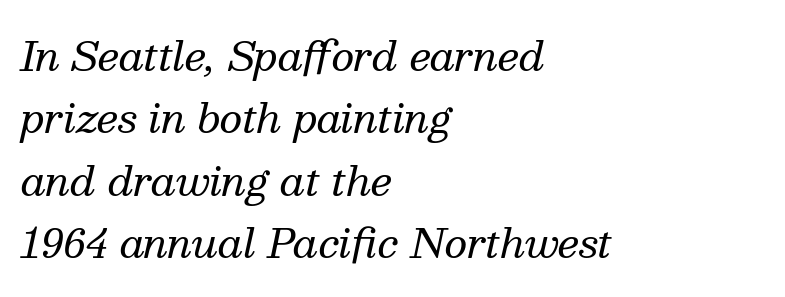
The specimen reads as italic at a glance. The face used here is rendered with its standard letterfit. Stroke terminals: seriffed. On a weight scale, this lands at 450 or below.
